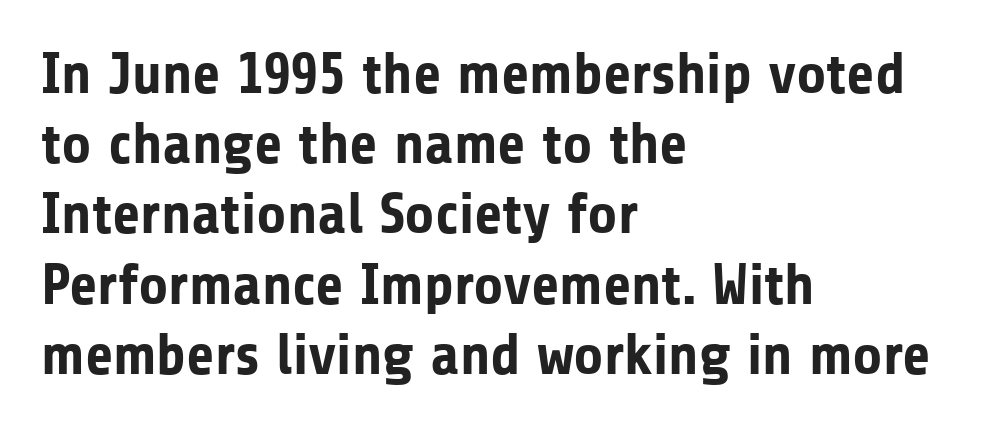
{"serif": "no", "italic": "no", "bold": "yes", "weight": "bold", "width": "normal", "stroke_contrast": "low", "x_height": "medium", "monospaced": "no", "underline": "no", "align": "left", "line_spacing_ratio": 1.21, "letter_spacing": "normal", "letter_spacing_em": 0.0, "glyph_px": 58}
